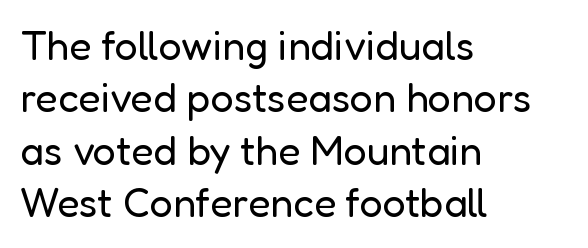
Is the stroke heavy? The answer is a plain regular-or-lighter. Is this a sans? Yes — the strokes have no serifs. Every row of glyphs begins at an identical x-position on the left. Lines of text with bare space underneath. Rendered with straight, roman letterforms. The rendering uses natural spacing where letterforms have individual widths.
